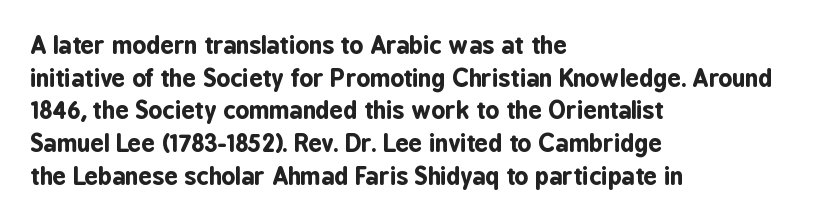
{"italic": "no", "bold": "yes", "underline": "no", "align": "left", "line_spacing": "normal", "line_spacing_ratio": 1.36, "letter_spacing": "normal", "letter_spacing_em": 0.0, "glyph_px": 24}
